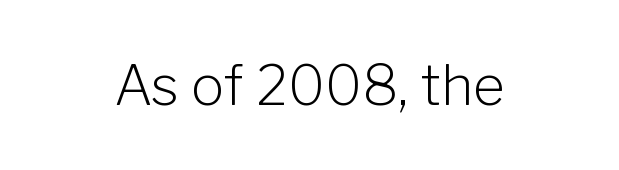
The image shows 55 px light sans-serif type, upright; set normal letter spacing, not underlined; low stroke contrast and a medium x-height.
